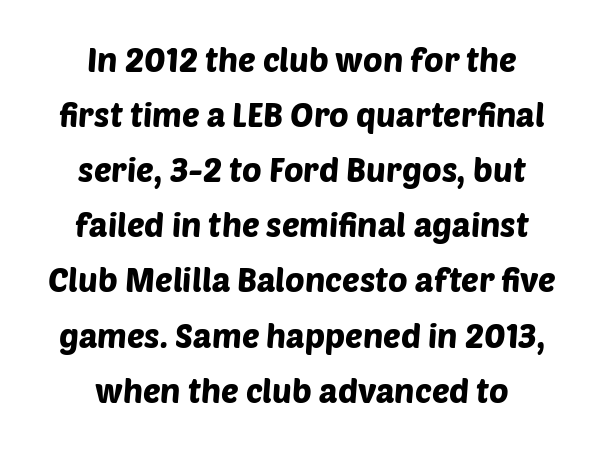
{"serif": "no", "width": "normal", "stroke_contrast": "low", "x_height": "large", "monospaced": "no", "underline": "no", "align": "center", "line_spacing": "normal", "line_spacing_ratio": 1.67, "letter_spacing": "normal", "letter_spacing_em": 0.0, "glyph_px": 33}
